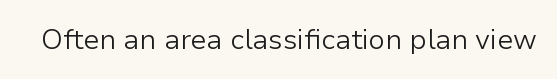
{"serif": "no", "italic": "no", "bold": "no", "weight": "light", "width": "normal", "stroke_contrast": "low", "x_height": "medium", "monospaced": "no", "underline": "no", "letter_spacing": "normal", "letter_spacing_em": 0.0, "glyph_px": 28}
